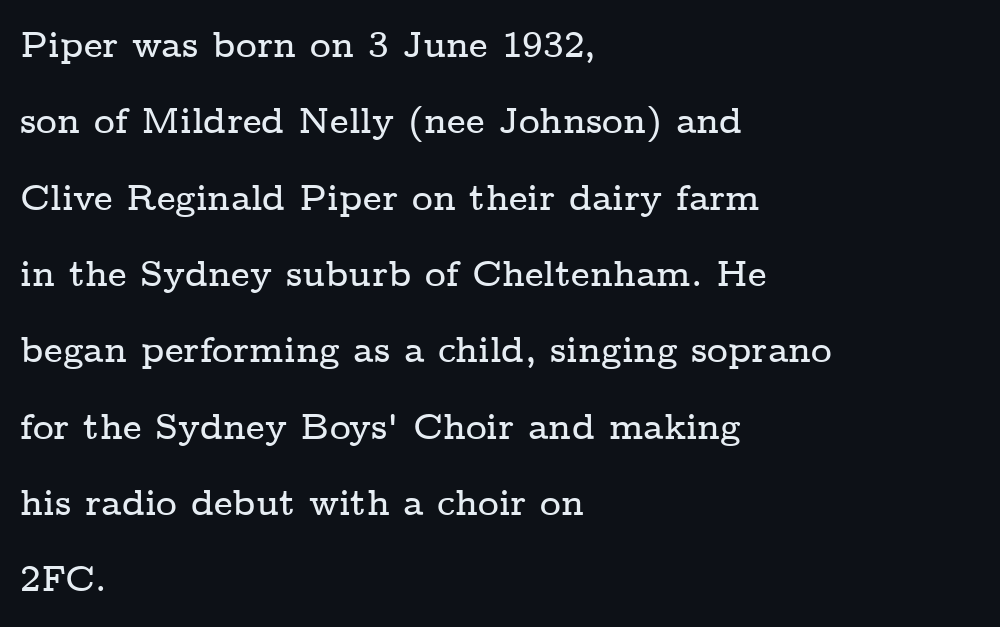
{"serif": "yes", "italic": "no", "width": "wide", "stroke_contrast": "low", "x_height": "medium", "monospaced": "no", "underline": "no", "align": "left", "line_spacing": "loose", "line_spacing_ratio": 2.12, "letter_spacing": "normal", "letter_spacing_em": 0.0, "glyph_px": 36}
